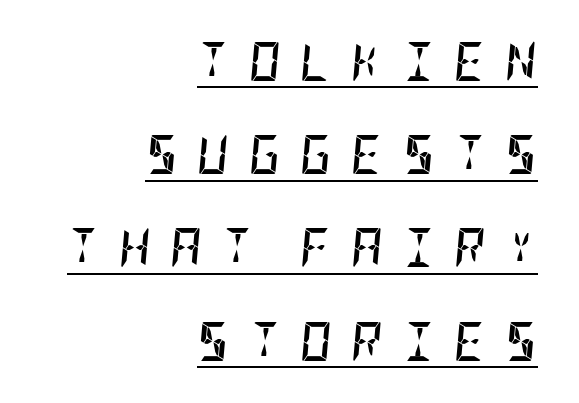
A typographer would call this underscored text. The vertical gap from one line to the next is large. The typography opts for an oblique posture over an upright one. Typeset ragged left — the right edge is the straight one.
